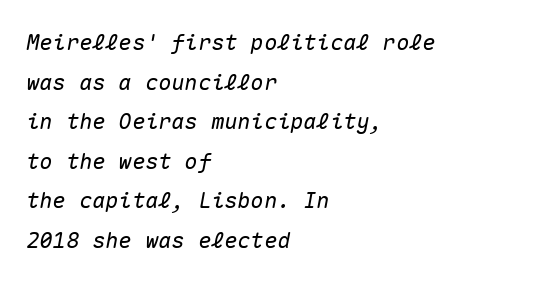
The image shows 22 px text type, italic (leaning right); set left-aligned, line spacing 1.8x, normal letter spacing, not underlined.
